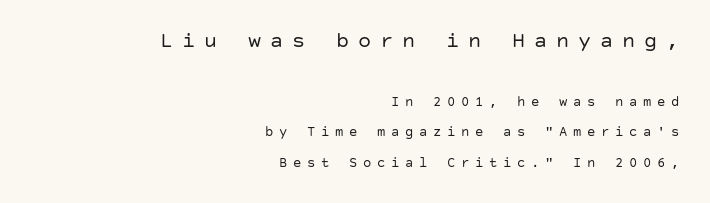
The image shows 22 px text type, upright; set right-aligned, loose line spacing (2.16x), unusually wide letter spacing (+0.4 em), not underlined; the first (top) block is 1.57x larger.
